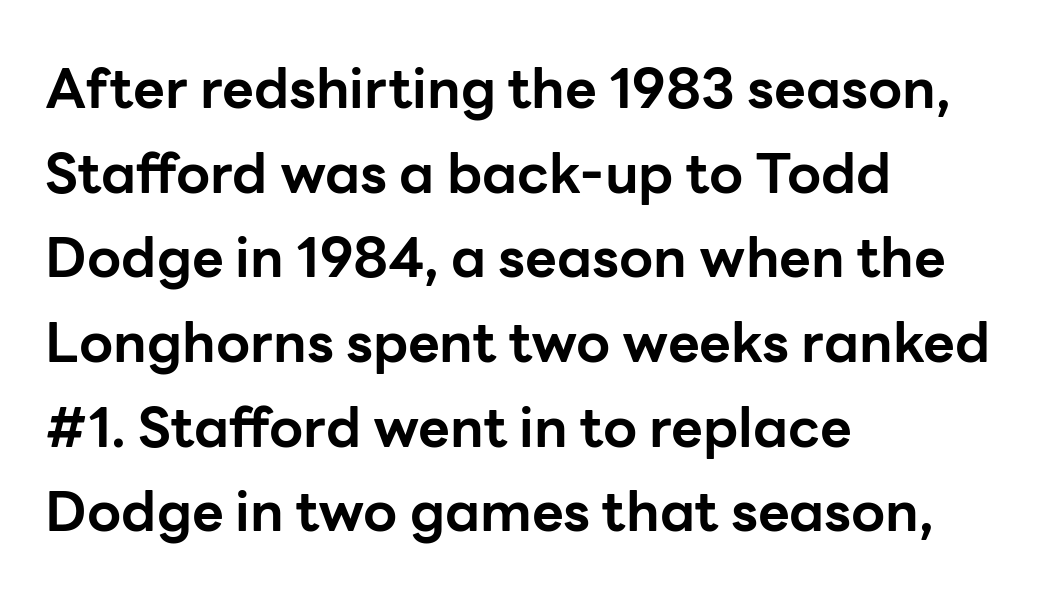
{"serif": "no", "italic": "no", "bold": "yes", "weight": "bold", "width": "normal", "stroke_contrast": "low", "x_height": "medium", "monospaced": "no", "underline": "no", "align": "left", "line_spacing": "normal", "line_spacing_ratio": 1.54, "letter_spacing": "normal", "letter_spacing_em": 0.0, "glyph_px": 55}
